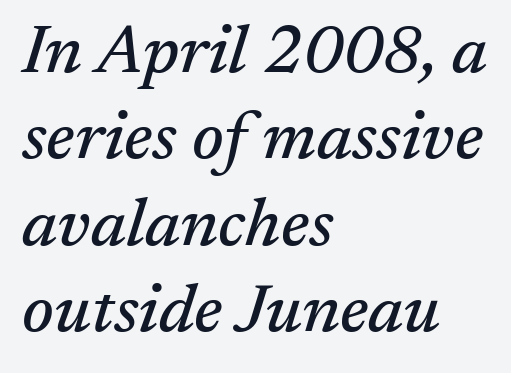
{"serif": "yes", "italic": "yes", "lean": "right", "slant_degrees": 17, "width": "normal", "stroke_contrast": "medium", "x_height": "medium", "monospaced": "no", "underline": "no", "align": "left", "line_spacing": "normal", "line_spacing_ratio": 1.27, "letter_spacing": "normal", "letter_spacing_em": 0.0, "glyph_px": 68}
